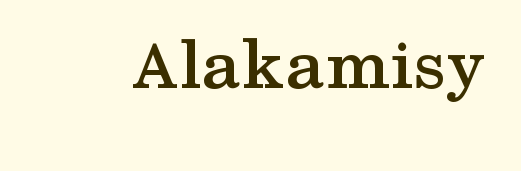
{"serif": "yes", "italic": "no", "bold": "yes", "weight": "semibold", "width": "wide", "stroke_contrast": "medium", "x_height": "medium", "monospaced": "no", "underline": "no", "letter_spacing": "normal", "letter_spacing_em": 0.0, "glyph_px": 73}
